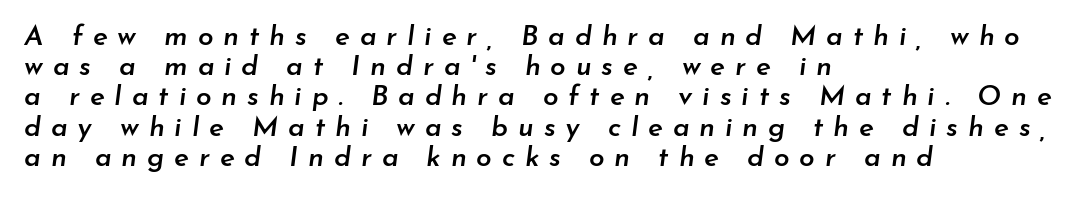
The image shows 28 px semibold type, italic (leaning right); set left-aligned, tight line spacing (1.08x), unusually wide letter spacing (+0.35 em), not underlined; low stroke contrast and a small x-height.
